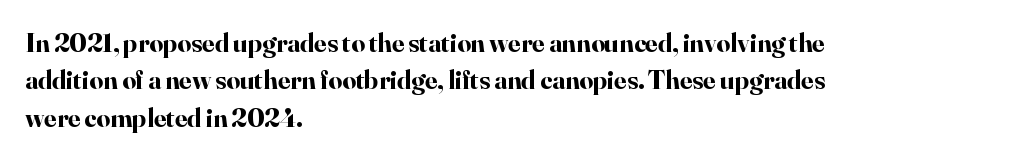
Q: Is the text bold? A: Yes.
Q: Is the text italic (slanted)? A: No, it is upright.
Q: Is the text underlined? A: No.
Q: How is the paragraph aligned? A: Left-aligned.
Q: Is the spacing between letters normal or unusually wide? A: Normal.
Q: Is the spacing between lines tight, normal or loose? A: Normal.
